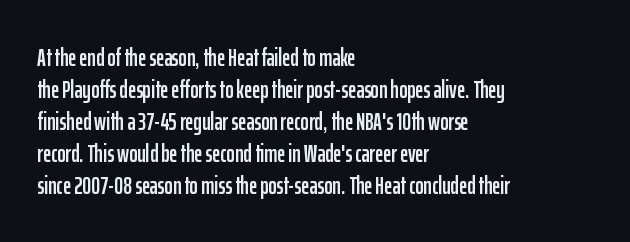
{"italic": "no", "underline": "no", "align": "left", "line_spacing": "normal", "line_spacing_ratio": 1.28, "letter_spacing": "normal", "letter_spacing_em": 0.0, "glyph_px": 25}
